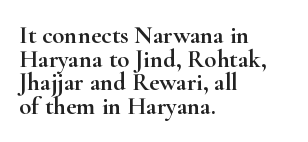
The image shows 25 px text type, upright; set left-aligned, tight line spacing (0.95x), normal letter spacing, not underlined.
